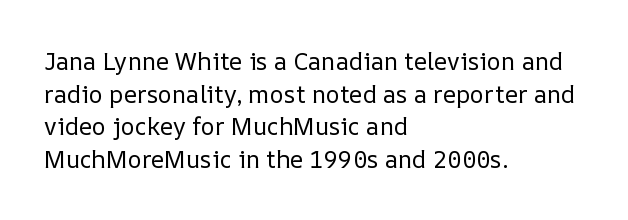
Q: Is the text bold? A: No.
Q: Is the text italic (slanted)? A: No, it is upright.
Q: Is the text underlined? A: No.
Q: How is the paragraph aligned? A: Left-aligned.
Q: Is the spacing between letters normal or unusually wide? A: Normal.
Q: Is the spacing between lines tight, normal or loose? A: Normal.
